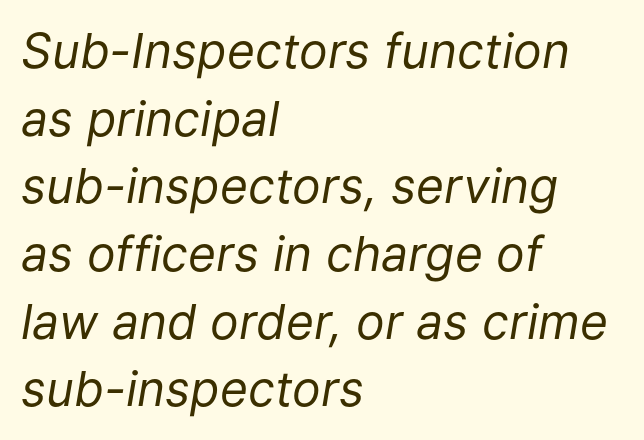
Think of a printed novel: that variable character pitch is what you see here. Tracking value appears to be zero — textbook default spacing. Is there much room between lines? A standard amount, neither cramped nor airy. The typeface has the unassuming heft of standard copy or less. Does the lettering tilt? It does — this is italic. Layout note: lines flush left.
